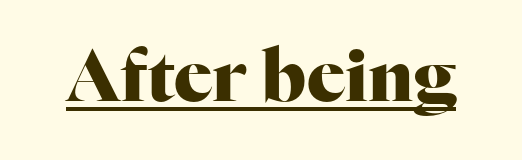
{"serif": "yes", "italic": "no", "bold": "yes", "weight": "heavy", "width": "normal", "stroke_contrast": "high", "x_height": "medium", "monospaced": "no", "underline": "yes", "letter_spacing": "normal", "letter_spacing_em": 0.0, "glyph_px": 71}
